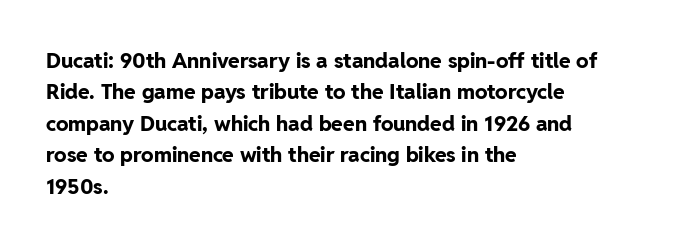
The image shows 21 px bold type, upright; set left-aligned, normal line spacing (1.5x), normal letter spacing, not underlined.
